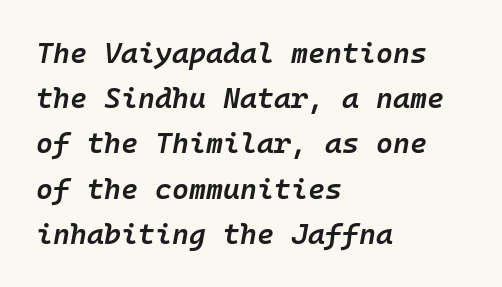
The image shows 29 px semibold type, italic (leaning right), monospaced; set left-aligned, normal line spacing (1.56x), normal letter spacing, not underlined; low stroke contrast and a medium x-height.
